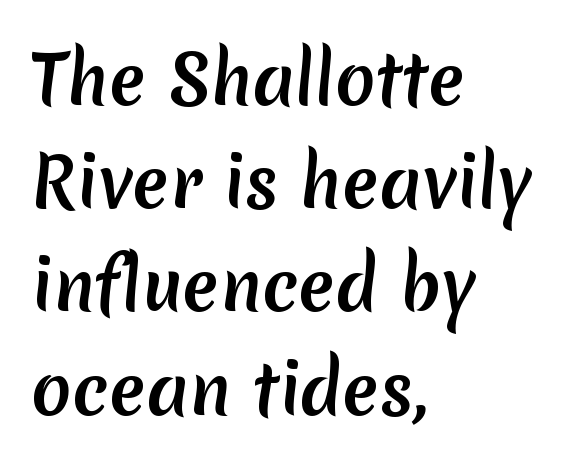
{"serif": "no", "width": "normal", "stroke_contrast": "medium", "x_height": "medium", "monospaced": "no", "underline": "no", "align": "left", "line_spacing": "normal", "line_spacing_ratio": 1.54, "letter_spacing": "normal", "letter_spacing_em": 0.0, "glyph_px": 67}
